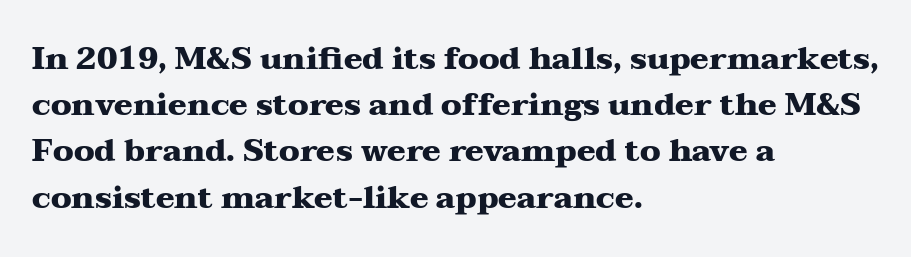
The image shows 31 px heavy, wide serif type, upright; set left-aligned, normal line spacing (1.49x), normal letter spacing, not underlined; medium stroke contrast and a medium x-height.
